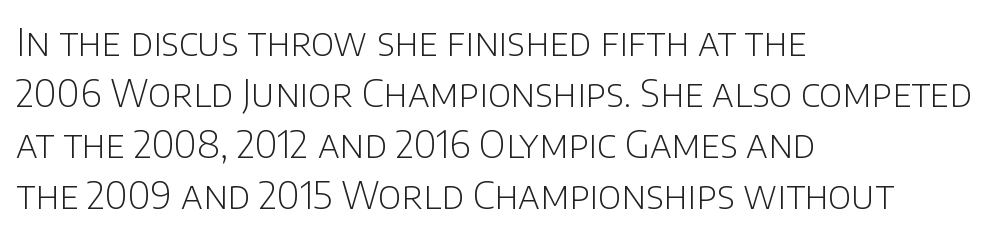
The image shows 38 px light sans-serif type, upright; set left-aligned, normal line spacing (1.34x), normal letter spacing, not underlined; low stroke contrast and a large x-height.
